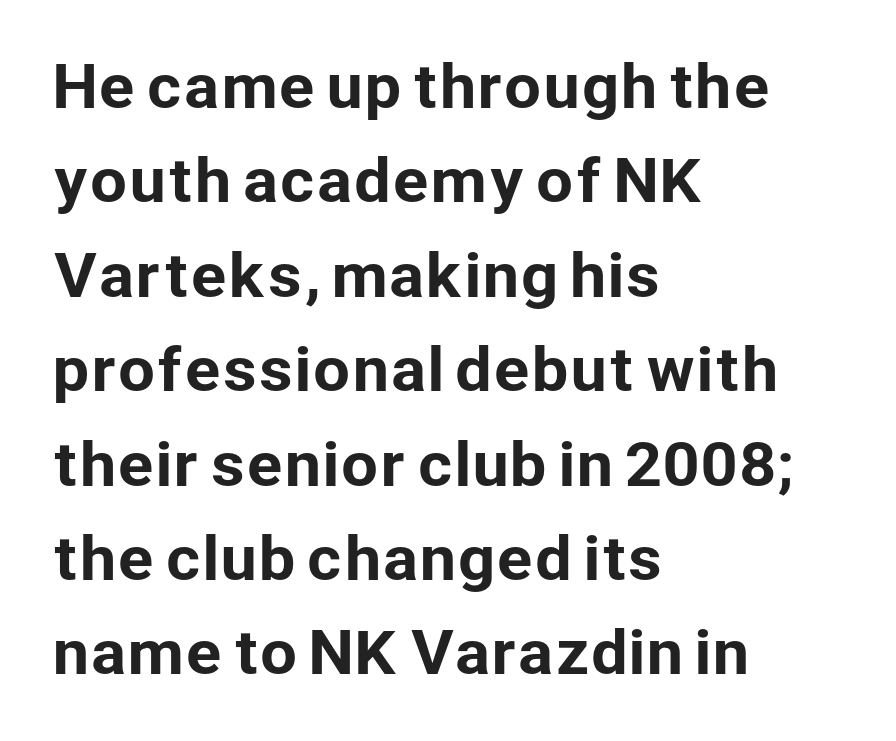
{"serif": "no", "italic": "no", "width": "normal", "stroke_contrast": "low", "x_height": "medium", "monospaced": "no", "underline": "no", "align": "left", "line_spacing": "normal", "line_spacing_ratio": 1.6, "letter_spacing": "normal", "letter_spacing_em": 0.0, "glyph_px": 59}
